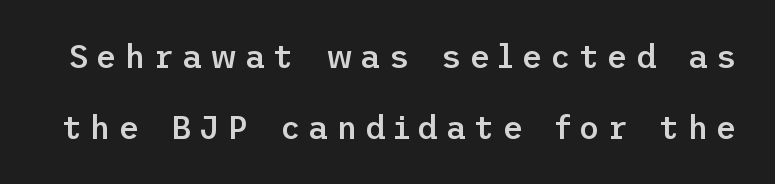
The image shows 32 px semibold sans-serif type, upright; set loose line spacing (2.21x), unusually wide letter spacing (+0.24 em), not underlined; low stroke contrast and a medium x-height.
